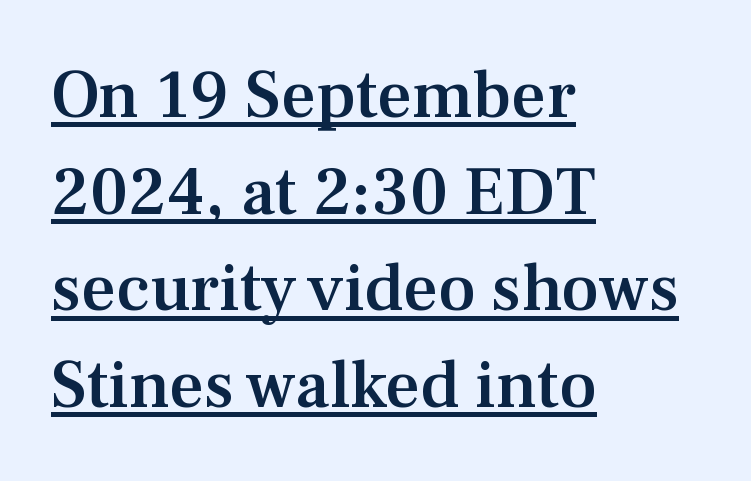
Between one letter and the next there's only the usual sliver of space. The glyphs have the mass of a demibold cut, below bold. Posture: vertical. Underlining? Definitely there. Leftover space on each line is placed entirely after the last word. The designer left line spacing at the default.
